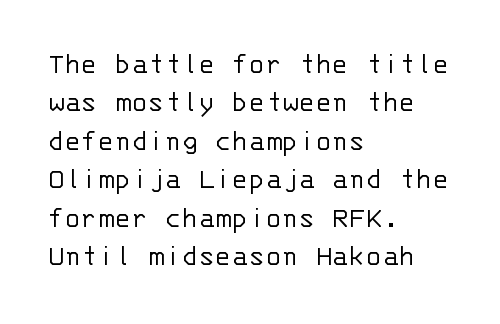
Think standard paragraph weight, or any step lighter than that. No word sits above an underline. Think of a typewriter: that constant character pitch is what you see here. The typesetter chose a ragged-right arrangement here. Glyph-to-glyph distance matches everyday printed text.
